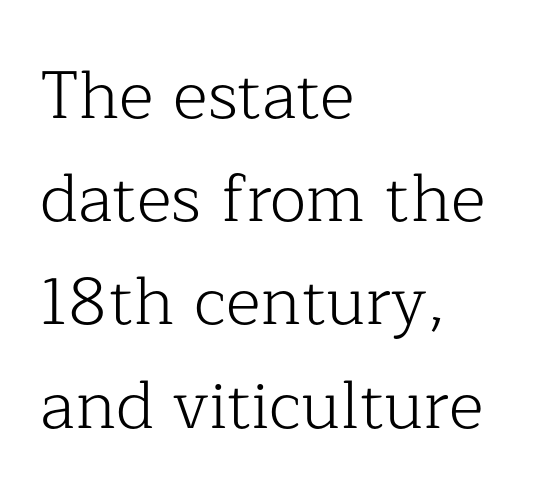
Q: Is the text bold? A: No.
Q: Is the text italic (slanted)? A: No, it is upright.
Q: Is the typeface a serif or a sans-serif typeface? A: Serif.
Q: Is the text underlined? A: No.
Q: How is the paragraph aligned? A: Left-aligned.
Q: Is the spacing between letters normal or unusually wide? A: Normal.
Q: Is the spacing between lines tight, normal or loose? A: Normal.
Q: Width (condensed, normal, or wide)? A: Normal.
Q: Stroke contrast? A: Low.
Q: x-height? A: Medium.
Q: Monospaced? A: No.
